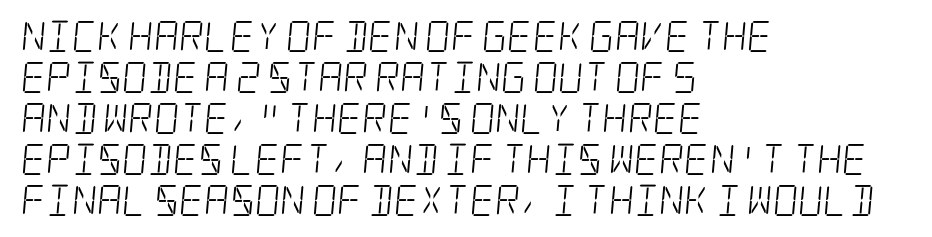
Teacher's note: observe the even left margin — that is flush-left alignment. A quiet, ordinary-to-light weight characterises the typeface. Short note: letters normally spaced. Yep, those are serifs on the letters. Lines of text with bare space underneath.
